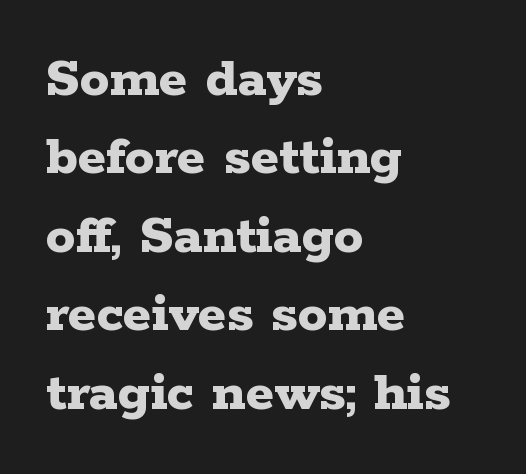
{"serif": "yes", "italic": "no", "bold": "yes", "weight": "bold", "width": "wide", "stroke_contrast": "low", "x_height": "medium", "monospaced": "no", "underline": "no", "align": "left", "line_spacing": "normal", "line_spacing_ratio": 1.33, "letter_spacing": "normal", "letter_spacing_em": 0.0, "glyph_px": 59}
